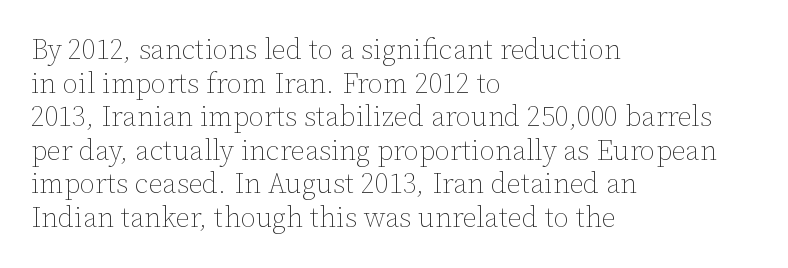
Q: Is the text bold? A: No.
Q: Is the text italic (slanted)? A: No, it is upright.
Q: Is the text underlined? A: No.
Q: How is the paragraph aligned? A: Left-aligned.
Q: Is the spacing between letters normal or unusually wide? A: Normal.
Q: Width (condensed, normal, or wide)? A: Normal.
Q: Stroke contrast? A: Low.
Q: x-height? A: Medium.
Q: Monospaced? A: No.
